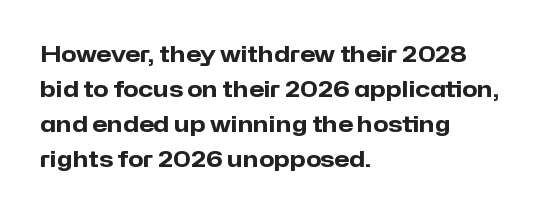
The image shows 22 px bold type, upright; set left-aligned, normal line spacing (1.59x), normal letter spacing, not underlined.
